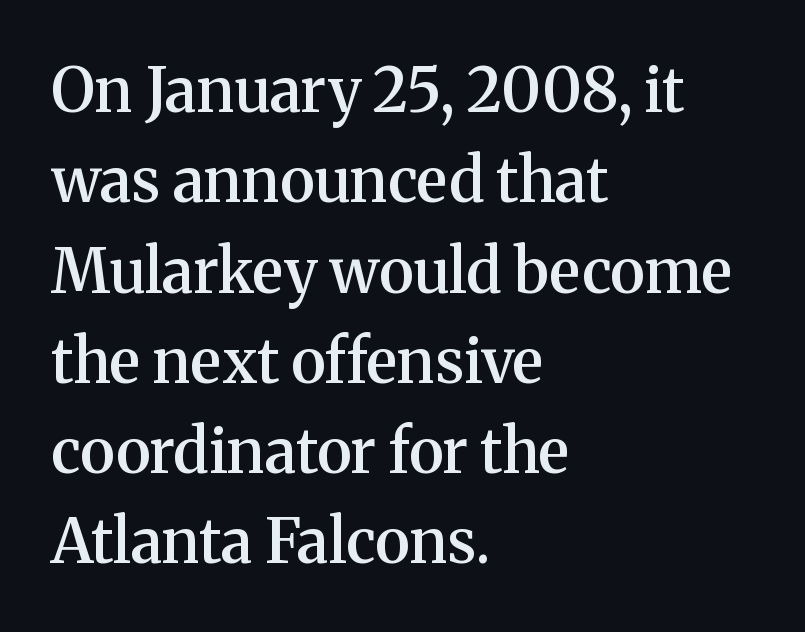
Line beginnings align vertically; line endings do not. Looks like regular typesetting: each glyph gets only the width it needs. How are the letters spaced? Ordinarily, with no added tracking. In terms of letterform style, serifs are clearly present.
